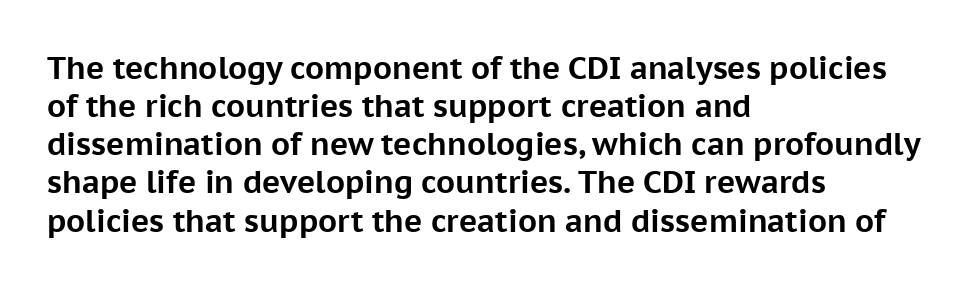
{"serif": "no", "italic": "no", "bold": "yes", "weight": "bold", "width": "normal", "stroke_contrast": "low", "x_height": "medium", "monospaced": "no", "underline": "no", "align": "left", "line_spacing_ratio": 1.23, "letter_spacing": "normal", "letter_spacing_em": 0.0, "glyph_px": 31}
